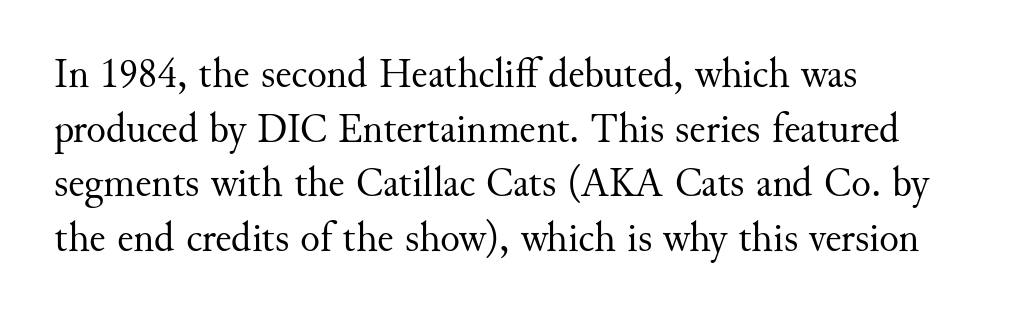
Q: Is the text bold? A: No.
Q: Is the text italic (slanted)? A: No, it is upright.
Q: Is the typeface a serif or a sans-serif typeface? A: Serif.
Q: Is the text underlined? A: No.
Q: How is the paragraph aligned? A: Left-aligned.
Q: Is the spacing between letters normal or unusually wide? A: Normal.
Q: Is the spacing between lines tight, normal or loose? A: Normal.
Q: Width (condensed, normal, or wide)? A: Normal.
Q: Stroke contrast? A: Medium.
Q: x-height? A: Small.
Q: Monospaced? A: No.
